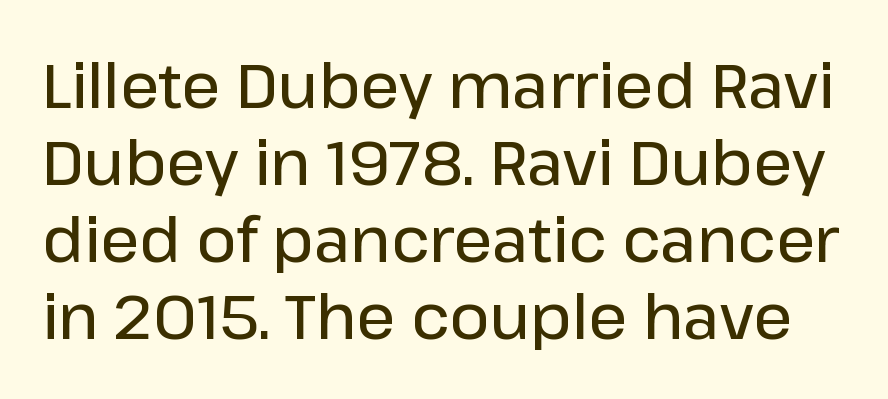
The image shows 61 px semibold sans-serif type, upright; set normal line spacing (1.26x), normal letter spacing, not underlined; low stroke contrast and a medium x-height.
